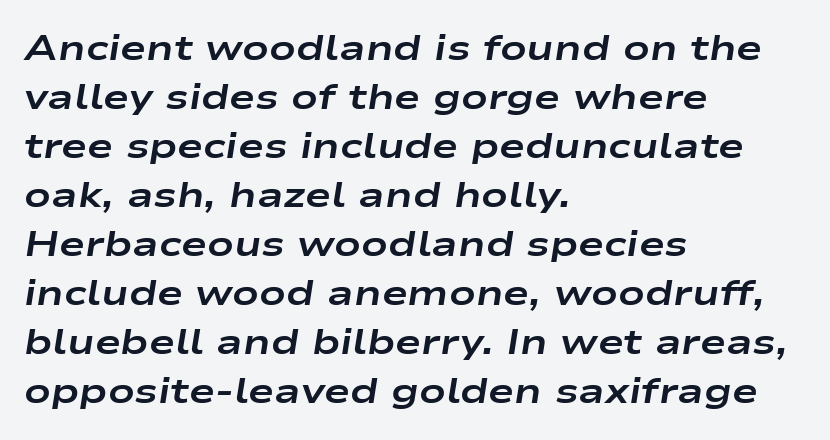
Layout note: lines flush left. Between one letter and the next there's only the usual sliver of space. Its strokes are broad and dark, the hallmark of bold type. Note the varied advance widths — an 'i' is clearly narrower than an 'm'. Slanted lettering throughout. Leading: standard.
